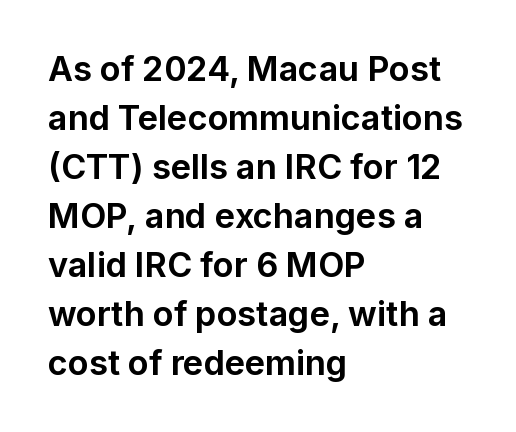
Q: Is the text bold? A: Yes.
Q: Is the text italic (slanted)? A: No, it is upright.
Q: Is the typeface a serif or a sans-serif typeface? A: Sans-serif.
Q: Is the text underlined? A: No.
Q: How is the paragraph aligned? A: Left-aligned.
Q: Is the spacing between letters normal or unusually wide? A: Normal.
Q: Is the spacing between lines tight, normal or loose? A: Normal.
Q: Width (condensed, normal, or wide)? A: Normal.
Q: Stroke contrast? A: Low.
Q: x-height? A: Medium.
Q: Monospaced? A: No.
